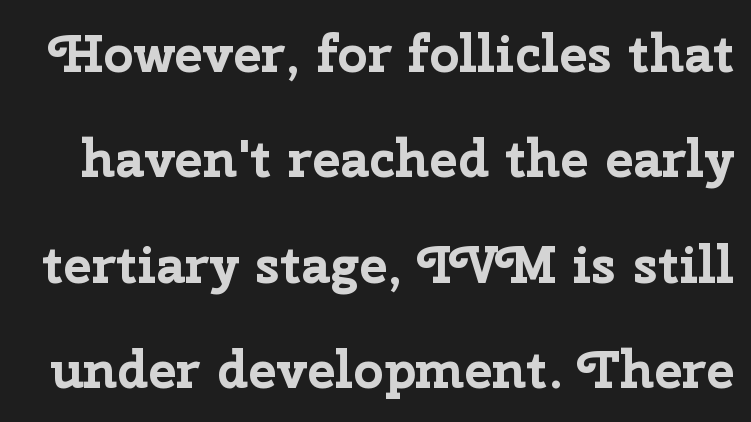
{"serif": "no", "italic": "no", "bold": "yes", "weight": "bold", "width": "normal", "stroke_contrast": "low", "x_height": "medium", "monospaced": "no", "underline": "no", "line_spacing": "loose", "line_spacing_ratio": 1.99, "letter_spacing": "normal", "letter_spacing_em": 0.0, "glyph_px": 53}
